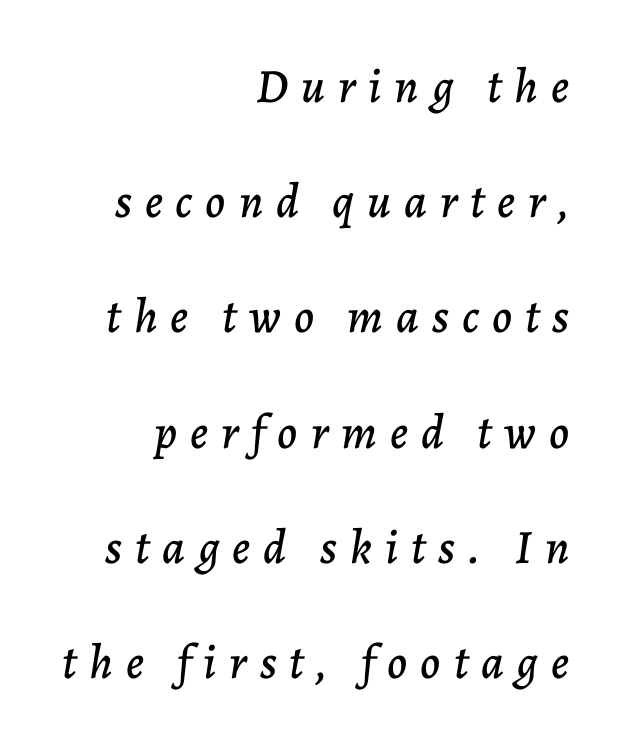
The image shows 48 px text type, italic (leaning right); set right-aligned, loose line spacing (2.4x), unusually wide letter spacing (+0.27 em), not underlined; low stroke contrast and a medium x-height.
